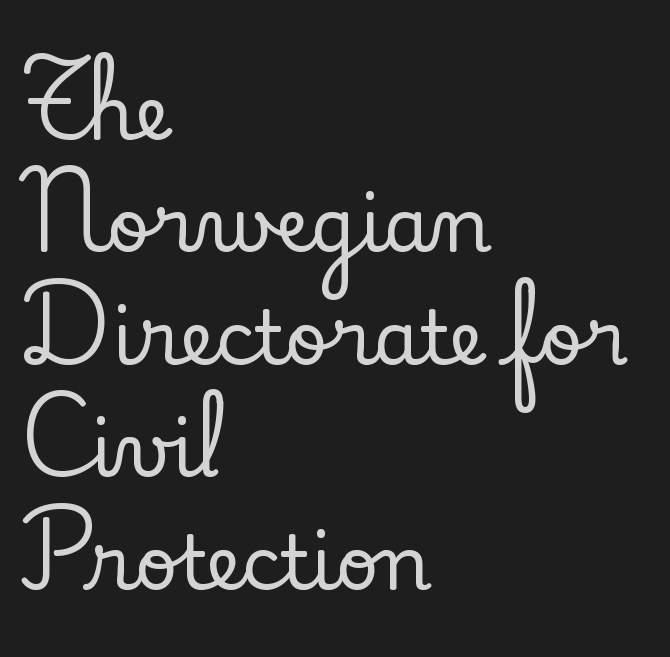
Q: Is the text italic (slanted)? A: No, it is upright.
Q: Is the typeface a serif or a sans-serif typeface? A: Serif.
Q: Is the text underlined? A: No.
Q: How is the paragraph aligned? A: Left-aligned.
Q: Is the spacing between letters normal or unusually wide? A: Normal.
Q: Is the spacing between lines tight, normal or loose? A: Normal.
Q: Width (condensed, normal, or wide)? A: Normal.
Q: Stroke contrast? A: Low.
Q: x-height? A: Small.
Q: Monospaced? A: No.
